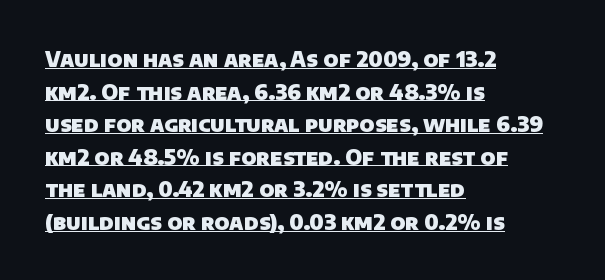
Q: Is the text bold? A: Yes.
Q: Is the text underlined? A: Yes.
Q: How is the paragraph aligned? A: Left-aligned.
Q: Is the spacing between letters normal or unusually wide? A: Normal.
Q: Is the spacing between lines tight, normal or loose? A: Normal.
